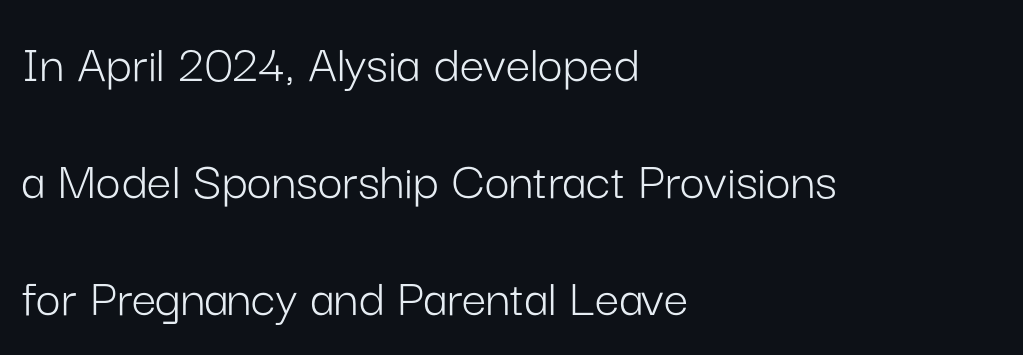
The image shows 55 px light sans-serif type, upright; set left-aligned, loose line spacing (2.13x), normal letter spacing, not underlined; low stroke contrast and a medium x-height.
